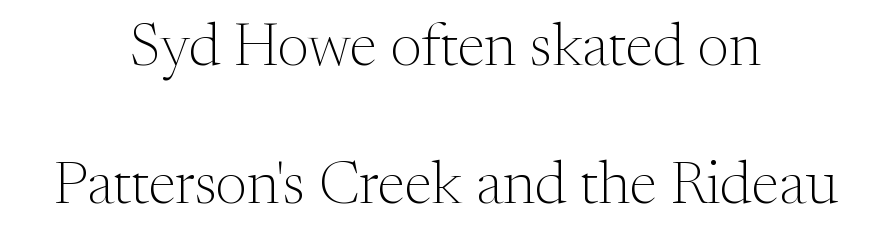
Every row of glyphs is offset so its center matches the block's center. Stems here are at most as thick as an everyday book face. Type without underlining. Note the varied advance widths — an 'i' is clearly narrower than an 'm'. These lines keep a tight, regular rhythm from letter to letter. Each new line begins a long way beneath the previous one.
